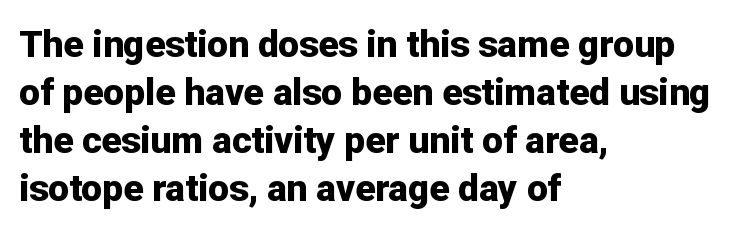
Bold? Absolutely — the strokes are thick and heavy. Each new line begins a customary step beneath the previous one. This sample has the flowing, uneven cadence of proportional lettering. The type family on display is of the sans-serif kind. All the whitespace from short lines collects on the right. Inter-character spacing is left at the font's built-in metrics.
